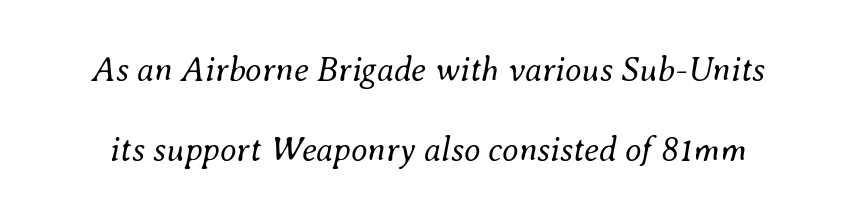
{"italic": "yes", "lean": "right", "slant_degrees": 8, "bold": "no", "weight": "regular", "width": "normal", "stroke_contrast": "medium", "x_height": "small", "monospaced": "no", "underline": "no", "line_spacing": "loose", "line_spacing_ratio": 2.34, "letter_spacing": "normal", "letter_spacing_em": 0.0, "glyph_px": 34}
